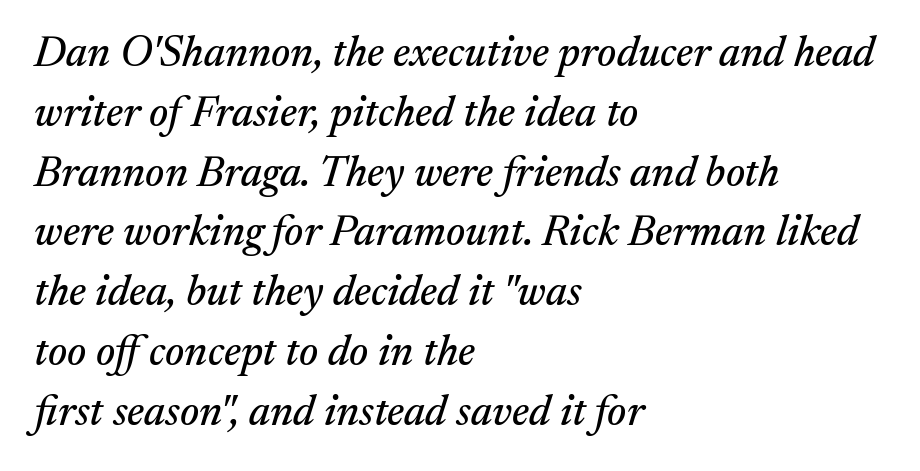
If you drew a line through each stem, it would be angled. Character widths vary here, with narrow letters taking less room than wide ones. The block of text has a typical density, with ordinary space between rows. Decoration check: the copy has no underline. Reading down the block, your eye returns to a fixed left position each line. Default kerning and tracking; the words read as compact shapes.
